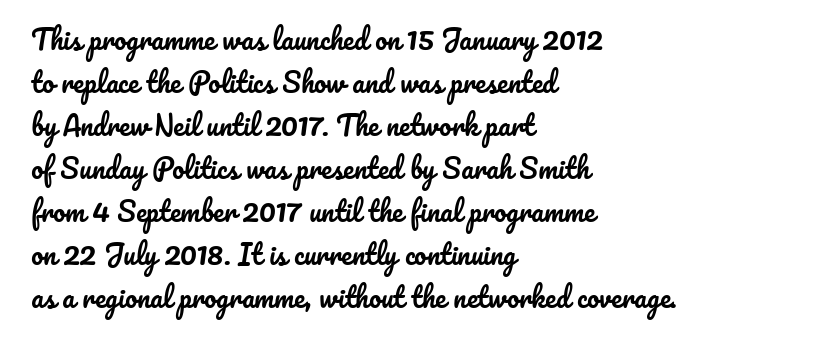
Notice how descenders clear the ascenders below comfortably — that's standard leading. These lines keep a tight, regular rhythm from letter to letter. Only glyphs here, with clear space below each row. Line beginnings align vertically; line endings do not.
